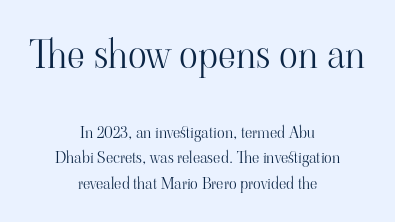
The image shows 39 px light serif type, upright; set centered, normal line spacing (1.6x), normal letter spacing, not underlined; the first (top) block is 2.44x larger; high stroke contrast and a small x-height.
